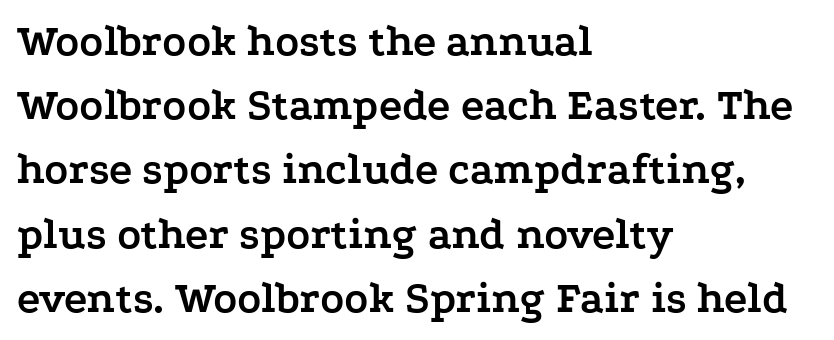
{"serif": "yes", "italic": "no", "bold": "yes", "weight": "semibold", "width": "wide", "stroke_contrast": "low", "x_height": "medium", "monospaced": "no", "underline": "no", "align": "left", "line_spacing": "normal", "line_spacing_ratio": 1.46, "letter_spacing": "normal", "letter_spacing_em": 0.0, "glyph_px": 44}
